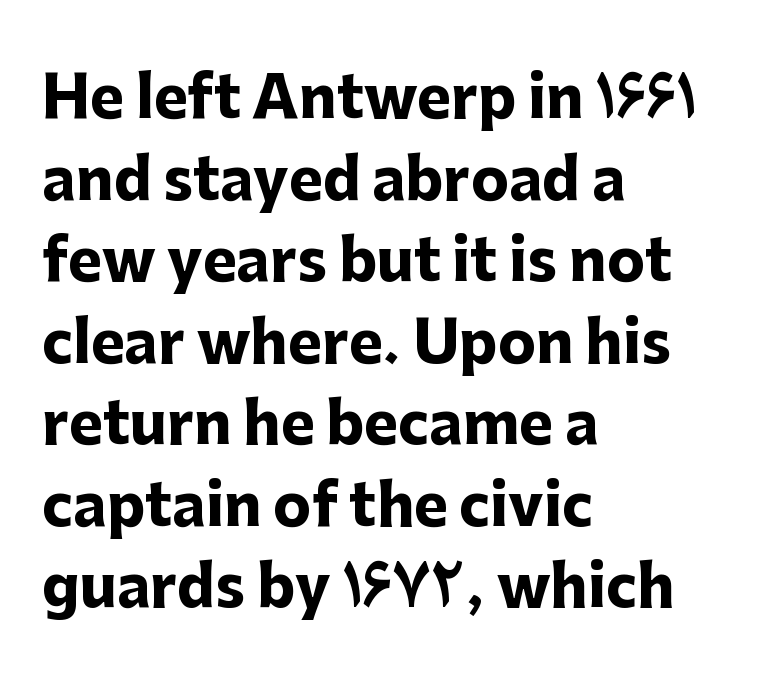
{"serif": "no", "italic": "no", "bold": "yes", "weight": "heavy", "width": "normal", "stroke_contrast": "low", "x_height": "medium", "monospaced": "no", "underline": "no", "align": "left", "line_spacing": "normal", "line_spacing_ratio": 1.43, "letter_spacing": "normal", "letter_spacing_em": 0.0, "glyph_px": 57}
